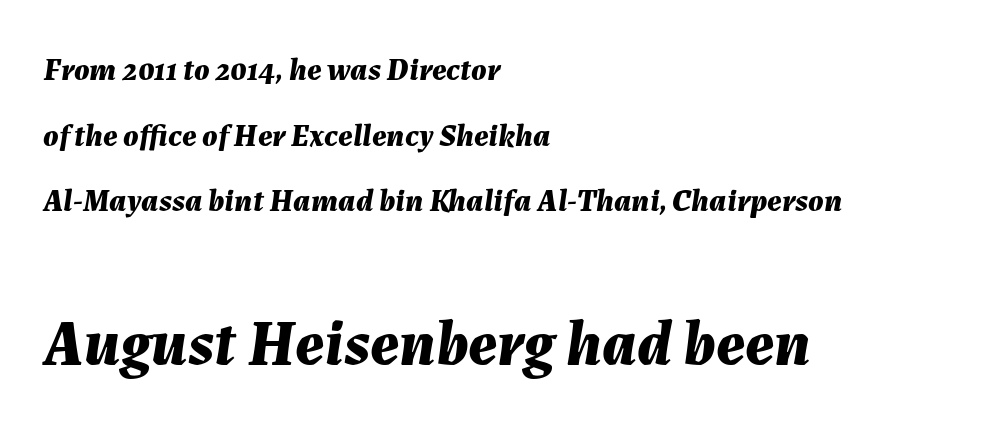
Q: Is the text bold? A: Yes.
Q: Is the text italic (slanted)? A: Yes, it leans right by about 7 degrees.
Q: Is the text underlined? A: No.
Q: How is the paragraph aligned? A: Left-aligned.
Q: Is the spacing between letters normal or unusually wide? A: Normal.
Q: Is the spacing between lines tight, normal or loose? A: Loose.
Q: Which block of text is set in a larger size, the first (top) or the second (bottom)? A: The second (bottom) one.
Q: Width (condensed, normal, or wide)? A: Normal.
Q: Stroke contrast? A: Medium.
Q: x-height? A: Medium.
Q: Monospaced? A: No.
